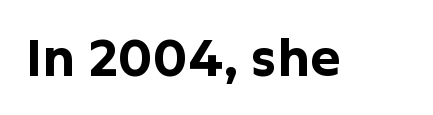
Think of a printed novel: that variable character pitch is what you see here. The specimen omits any rule beneath the text block's lines. Summary of weight: heavy, a full bold. Italic: no, the glyphs are upright roman.
